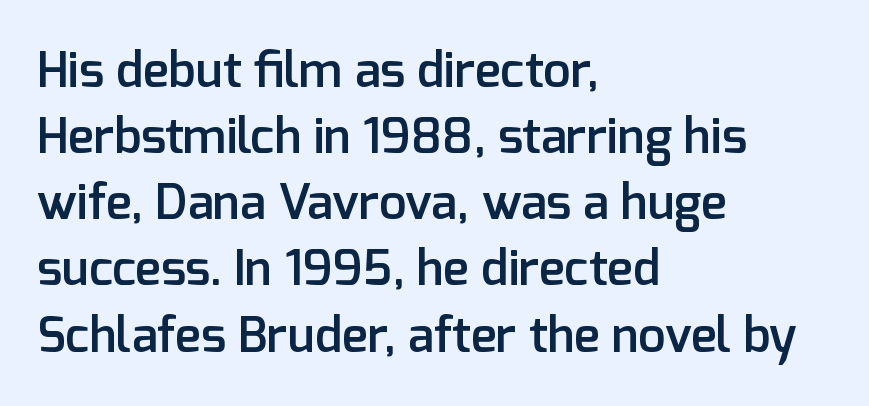
{"serif": "no", "italic": "no", "bold": "semi", "weight": "semibold", "width": "normal", "stroke_contrast": "low", "x_height": "medium", "monospaced": "no", "underline": "no", "align": "left", "line_spacing": "normal", "line_spacing_ratio": 1.35, "letter_spacing": "normal", "letter_spacing_em": 0.0, "glyph_px": 49}
